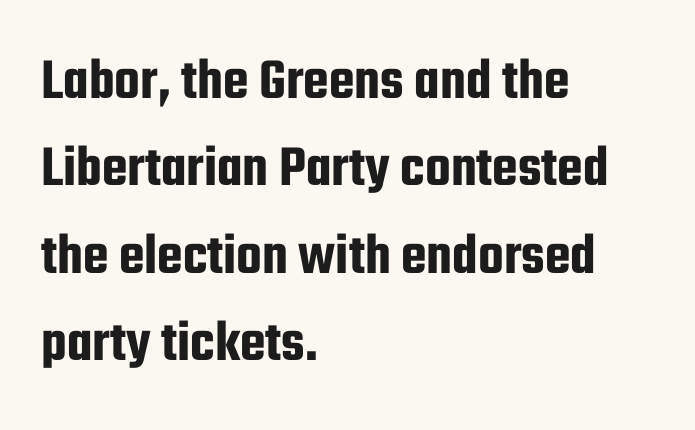
Q: Is the text italic (slanted)? A: No, it is upright.
Q: Is the typeface a serif or a sans-serif typeface? A: Sans-serif.
Q: Is the text underlined? A: No.
Q: How is the paragraph aligned? A: Left-aligned.
Q: Is the spacing between letters normal or unusually wide? A: Normal.
Q: Is the spacing between lines tight, normal or loose? A: Normal.
Q: Width (condensed, normal, or wide)? A: Condensed.
Q: Stroke contrast? A: Low.
Q: x-height? A: Medium.
Q: Monospaced? A: No.
